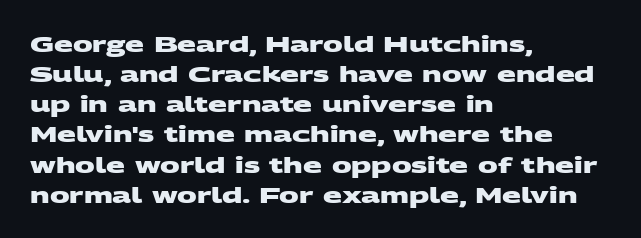
This rendering uses left alignment, leaving the right contour irregular. These words are printed bold, with thick strokes throughout. Honestly, there is no underline to notice here at all. Spacing between characters is what you'd get straight out of the box. Normally led — the rows are evenly, conventionally spaced.
